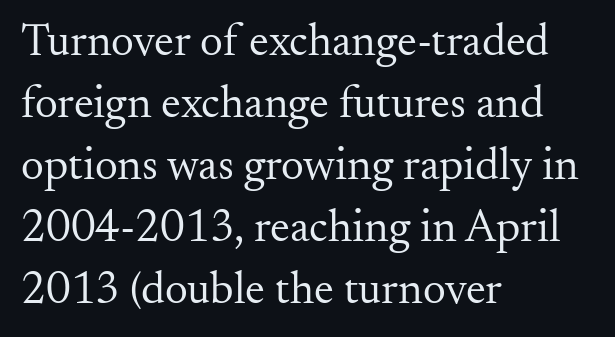
When letters stand straight like this, we call the style roman or upright. How would I describe the line gaps? Plain and ordinary. Typographically, this falls in the serif category. Each word holds together tightly as a unit, with standard inter-letter gaps. Spacing verdict: proportional, widths tailored to each character.
